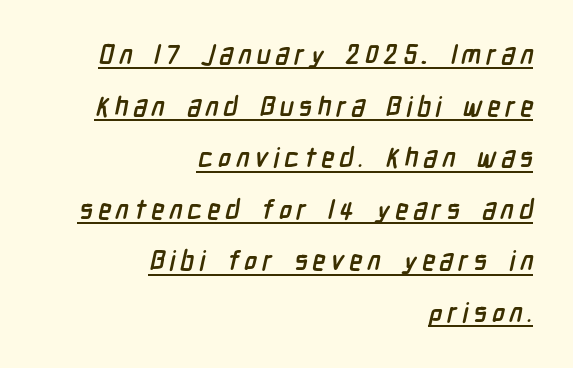
The image shows 27 px bold type; set right-aligned, loose line spacing (1.91x), underlined.
